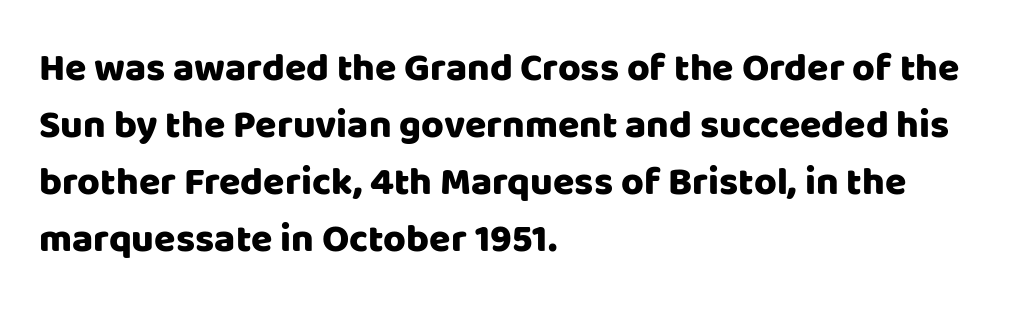
{"serif": "no", "italic": "no", "width": "normal", "stroke_contrast": "low", "x_height": "large", "monospaced": "no", "underline": "no", "align": "left", "line_spacing": "normal", "line_spacing_ratio": 1.46, "letter_spacing": "normal", "letter_spacing_em": 0.0, "glyph_px": 39}
